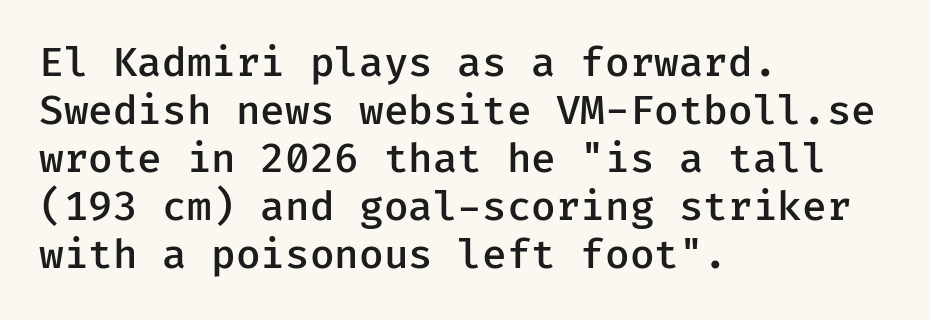
The letters carry no serifs — their stems end cleanly without finishing strokes. Which margin do the lines hug? The left one — the right edge is uneven. Spacing verdict: monospaced, one width for all characters. Posture: vertical. The passage shown is not underscored anywhere.
